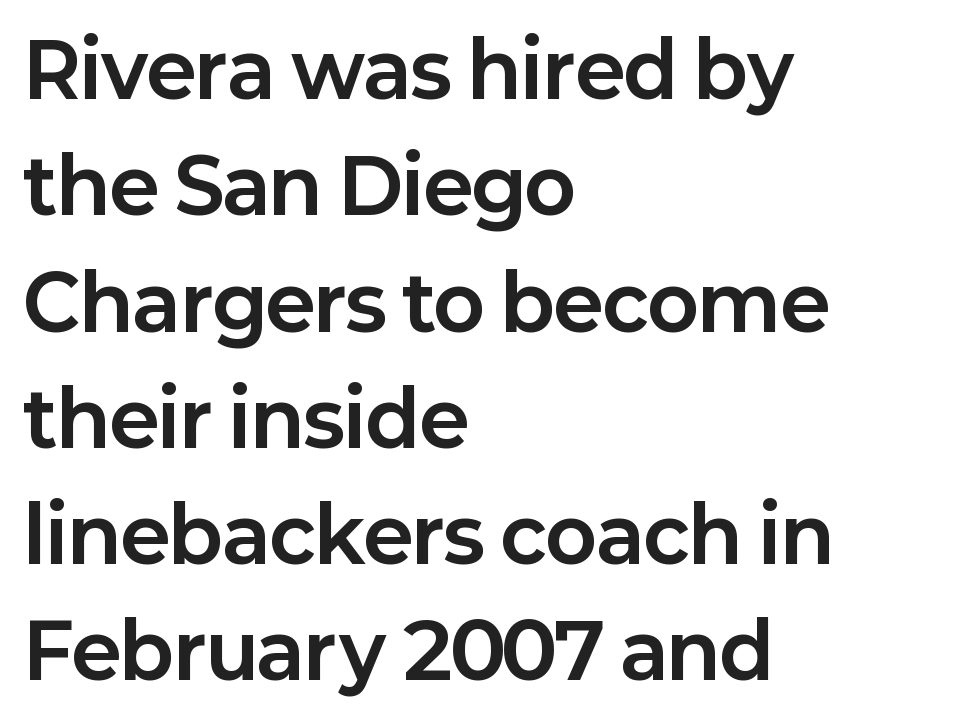
The image shows 76 px bold sans-serif type, upright; set left-aligned, normal line spacing (1.53x), normal letter spacing, not underlined; low stroke contrast and a medium x-height.
